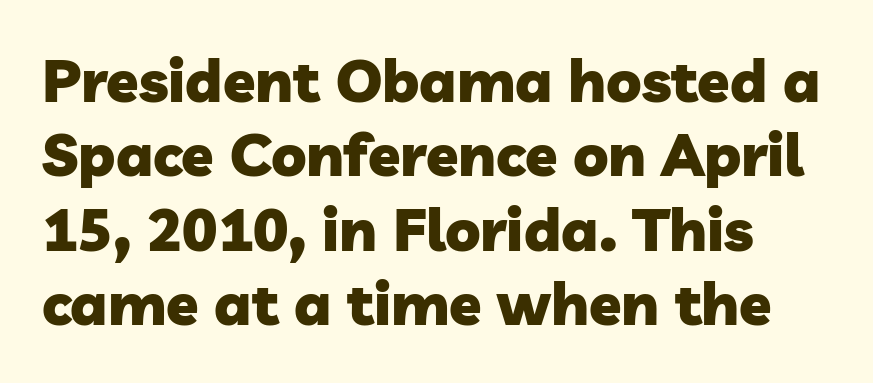
The image shows 59 px heavy sans-serif type; set normal line spacing (1.26x), normal letter spacing, not underlined; low stroke contrast and a medium x-height.
